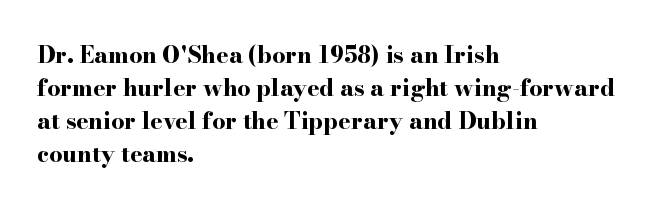
The image shows 23 px bold type, upright; set left-aligned, normal line spacing (1.44x), normal letter spacing, not underlined.
